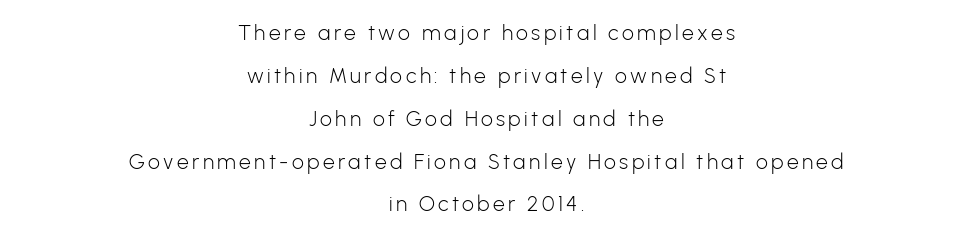
The image shows 21 px text type, upright; set centered, loose line spacing (2.04x), not underlined.
